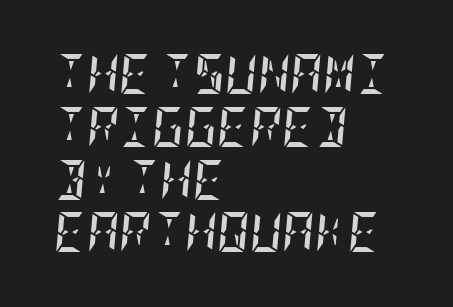
Q: Is the text bold? A: Yes.
Q: Is the text italic (slanted)? A: Yes, it leans right by about 5 degrees.
Q: Is the text underlined? A: No.
Q: How is the paragraph aligned? A: Left-aligned.
Q: Is the spacing between letters normal or unusually wide? A: Normal.
Q: Is the spacing between lines tight, normal or loose? A: Normal.
Q: Width (condensed, normal, or wide)? A: Condensed.
Q: Stroke contrast? A: Low.
Q: x-height? A: Large.
